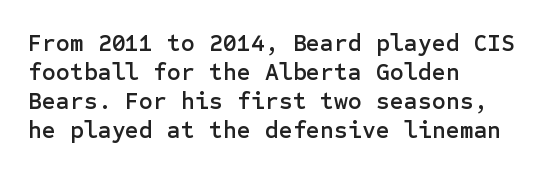
The image shows 24 px text type, upright; set left-aligned, line spacing 1.21x, normal letter spacing, not underlined.
